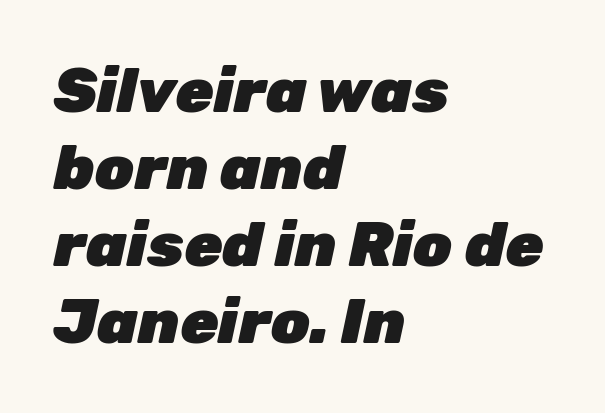
Q: Is the text bold? A: Yes.
Q: Is the text italic (slanted)? A: Yes, it leans right by about 12 degrees.
Q: Is the text underlined? A: No.
Q: How is the paragraph aligned? A: Left-aligned.
Q: Is the spacing between letters normal or unusually wide? A: Normal.
Q: Width (condensed, normal, or wide)? A: Normal.
Q: Stroke contrast? A: Low.
Q: x-height? A: Medium.
Q: Monospaced? A: No.
